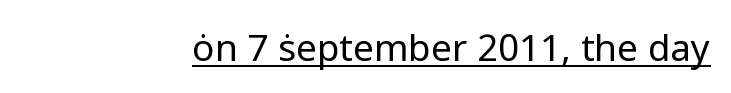
{"serif": "no", "italic": "no", "bold": "no", "weight": "regular", "width": "normal", "stroke_contrast": "low", "x_height": "medium", "monospaced": "no", "underline": "yes", "letter_spacing": "normal", "letter_spacing_em": 0.0, "glyph_px": 37}
